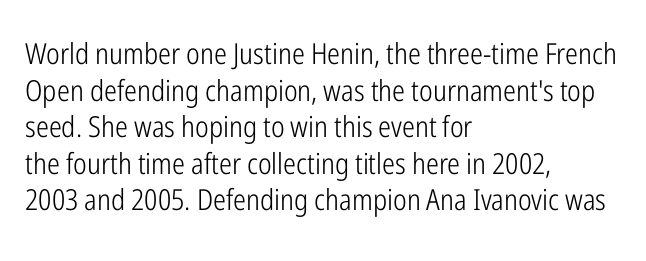
Q: Is the text bold? A: No.
Q: Is the text italic (slanted)? A: No, it is upright.
Q: Is the typeface a serif or a sans-serif typeface? A: Sans-serif.
Q: Is the text underlined? A: No.
Q: How is the paragraph aligned? A: Left-aligned.
Q: Is the spacing between letters normal or unusually wide? A: Normal.
Q: Is the spacing between lines tight, normal or loose? A: Normal.
Q: Width (condensed, normal, or wide)? A: Condensed.
Q: Stroke contrast? A: Low.
Q: x-height? A: Medium.
Q: Monospaced? A: No.
